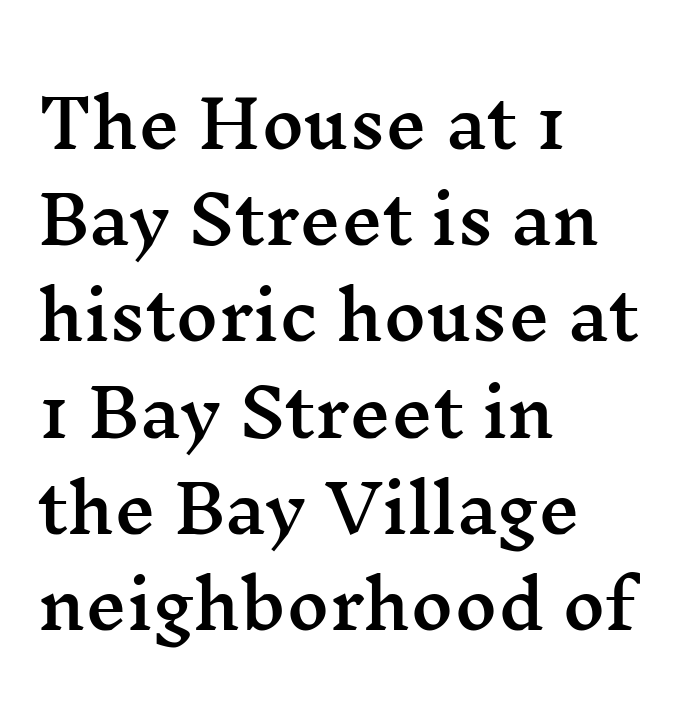
{"serif": "yes", "italic": "no", "width": "wide", "stroke_contrast": "medium", "x_height": "medium", "monospaced": "no", "underline": "no", "align": "left", "line_spacing": "normal", "line_spacing_ratio": 1.48, "letter_spacing": "normal", "letter_spacing_em": 0.0, "glyph_px": 65}
